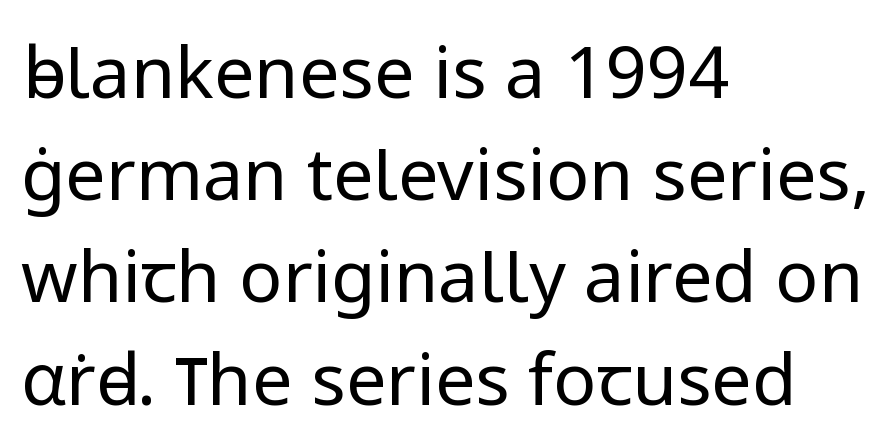
The image shows 72 px regular-weight sans-serif type, upright; set left-aligned, normal line spacing (1.42x), normal letter spacing, not underlined; low stroke contrast and a medium x-height.
